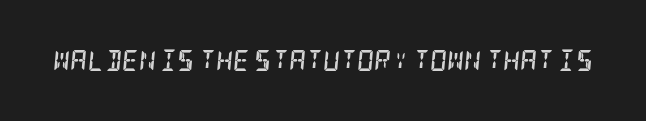
{"italic": "yes", "lean": "right", "slant_degrees": 5, "bold": "yes", "underline": "no", "letter_spacing": "normal", "letter_spacing_em": 0.0, "glyph_px": 21}
